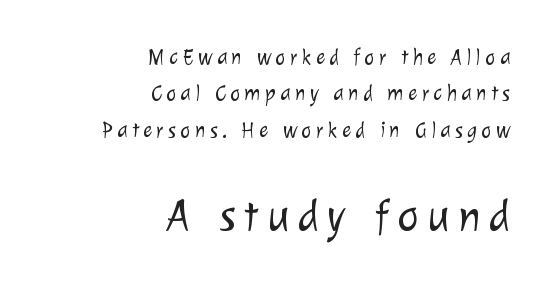
The image shows 45 px light sans-serif type; set right-aligned, normal line spacing (1.65x), not underlined; the second (bottom) block is 2.05x larger; low stroke contrast and a medium x-height.
